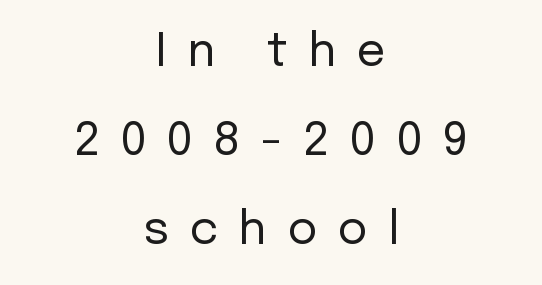
Q: Is the text bold? A: No.
Q: Is the text italic (slanted)? A: No, it is upright.
Q: Is the typeface a serif or a sans-serif typeface? A: Sans-serif.
Q: Is the text underlined? A: No.
Q: How is the paragraph aligned? A: Centered.
Q: Is the spacing between letters normal or unusually wide? A: Unusually wide.
Q: Is the spacing between lines tight, normal or loose? A: Loose.
Q: Width (condensed, normal, or wide)? A: Normal.
Q: Stroke contrast? A: Low.
Q: x-height? A: Medium.
Q: Monospaced? A: No.
